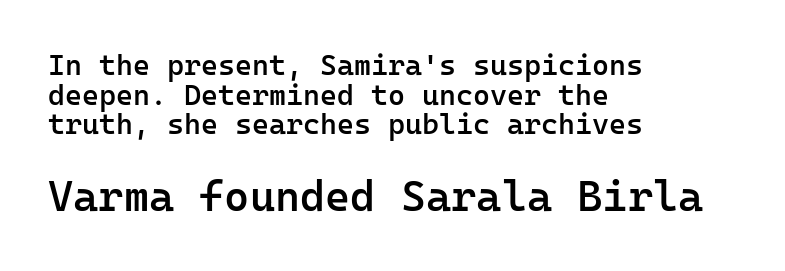
Q: Is the text bold? A: Semi-bold.
Q: Is the text italic (slanted)? A: No, it is upright.
Q: Is the typeface a serif or a sans-serif typeface? A: Sans-serif.
Q: Is the text underlined? A: No.
Q: How is the paragraph aligned? A: Left-aligned.
Q: Is the spacing between letters normal or unusually wide? A: Normal.
Q: Is the spacing between lines tight, normal or loose? A: Tight.
Q: Which block of text is set in a larger size, the first (top) or the second (bottom)? A: The second (bottom) one.
Q: Width (condensed, normal, or wide)? A: Normal.
Q: Stroke contrast? A: Low.
Q: x-height? A: Medium.
Q: Monospaced? A: Yes.
